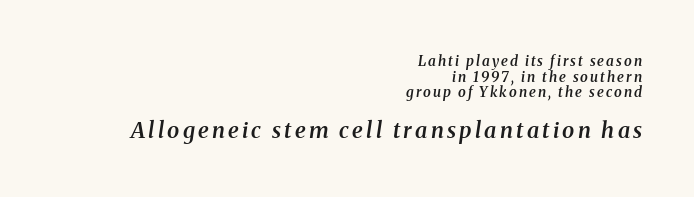
{"italic": "yes", "lean": "right", "slant_degrees": 8, "bold": "semi", "underline": "no", "align": "right", "line_spacing": "tight", "line_spacing_ratio": 1.11, "larger_block": "second", "size_ratio": 1.57, "glyph_px": 22}
